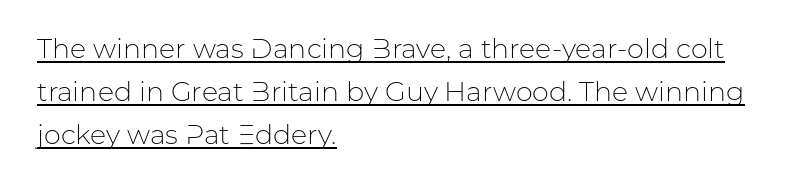
The face used here is rendered with its standard letterfit. Which margin do the lines hug? The left one — the right edge is uneven. The words here are underlined. The leading is moderate, giving the passage an even texture. It's the straight-up-and-down kind of type. The weight tops out at a normal text grade.
